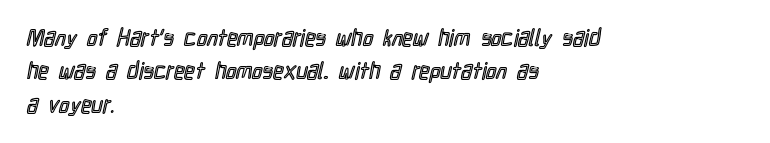
The rendering uses a moderate line-height, typical for paragraphs. The gaps between neighbouring characters are ordinary and unremarkable. Has an underline been added? It has not. Line starts are locked; line ends wander.
